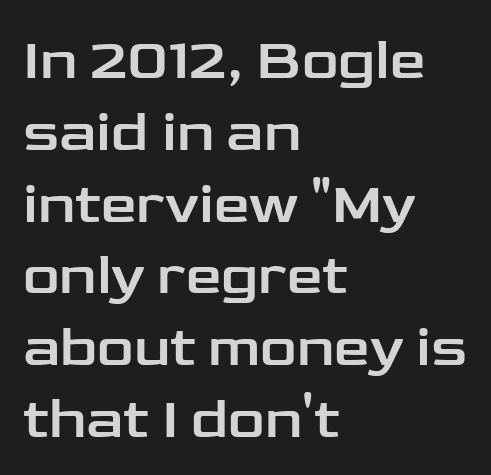
Style check: upright. Line starts are locked; line ends wander. The lines sit at an ordinary, default distance from one another. Letterform terminals end flat and unadorned throughout the passage. Only glyphs here, with clear space below each row.
